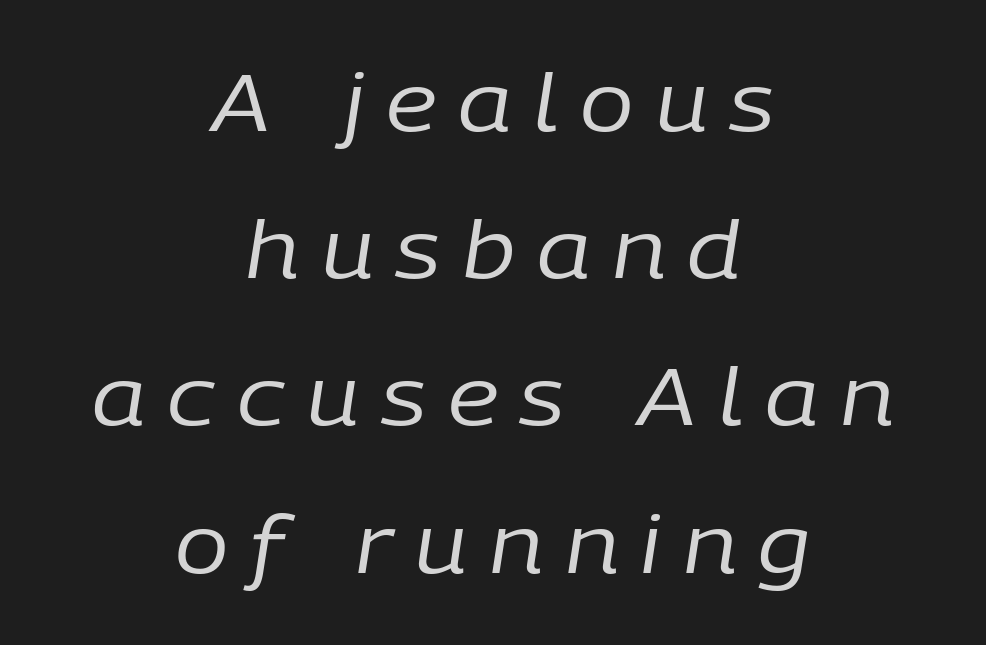
The image shows 80 px regular-weight type, italic (leaning right); set centered, line spacing 1.84x, unusually wide letter spacing (+0.27 em), not underlined; low stroke contrast and a medium x-height.
